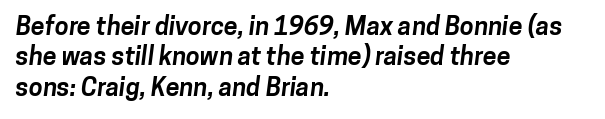
Q: Is the text bold? A: Yes.
Q: Is the text underlined? A: No.
Q: How is the paragraph aligned? A: Left-aligned.
Q: Is the spacing between letters normal or unusually wide? A: Normal.
